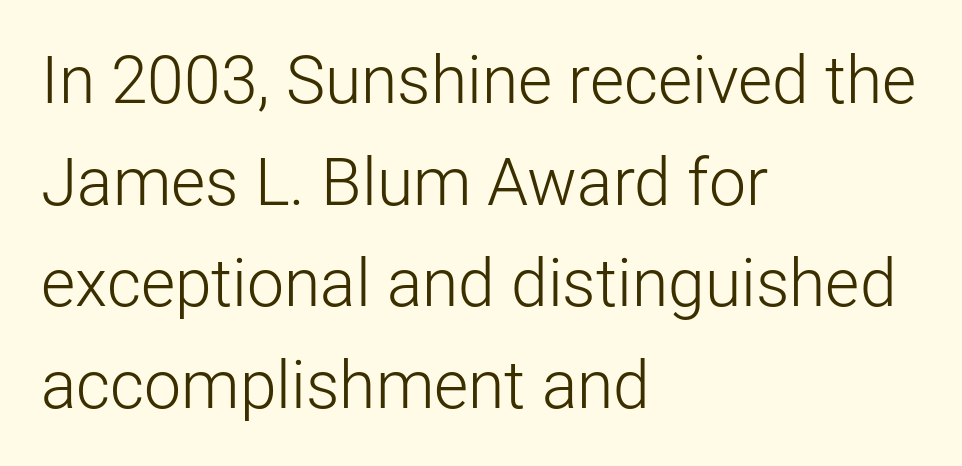
{"serif": "no", "italic": "no", "bold": "no", "weight": "light", "width": "normal", "stroke_contrast": "low", "x_height": "medium", "monospaced": "no", "underline": "no", "align": "left", "line_spacing": "normal", "line_spacing_ratio": 1.54, "letter_spacing": "normal", "letter_spacing_em": 0.0, "glyph_px": 66}
